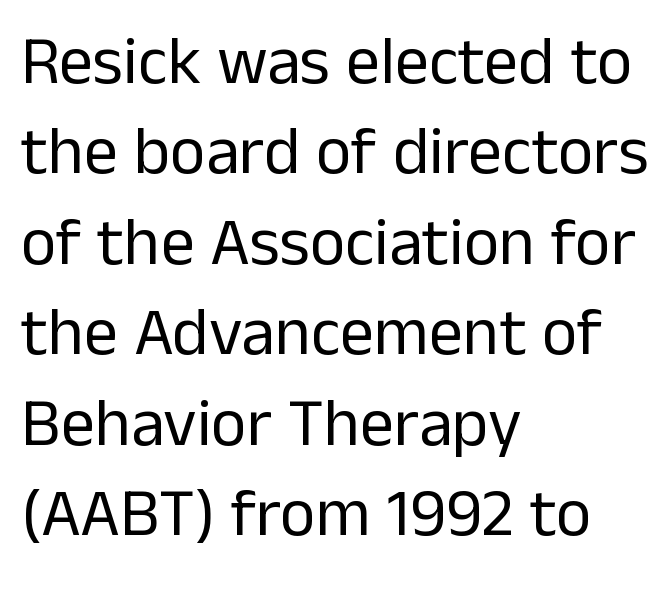
{"serif": "no", "italic": "no", "bold": "no", "weight": "regular", "width": "normal", "stroke_contrast": "low", "x_height": "medium", "monospaced": "no", "underline": "no", "align": "left", "line_spacing": "normal", "line_spacing_ratio": 1.33, "letter_spacing": "normal", "letter_spacing_em": 0.0, "glyph_px": 68}
